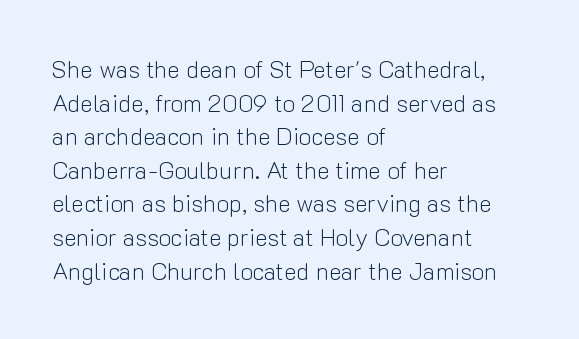
{"italic": "no", "bold": "no", "underline": "no", "align": "left", "line_spacing": "normal", "line_spacing_ratio": 1.4, "letter_spacing": "normal", "letter_spacing_em": 0.0, "glyph_px": 24}
